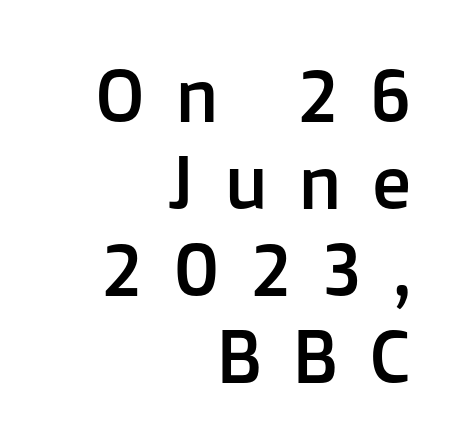
Q: Is the text italic (slanted)? A: No, it is upright.
Q: Is the typeface a serif or a sans-serif typeface? A: Sans-serif.
Q: Is the text underlined? A: No.
Q: How is the paragraph aligned? A: Right-aligned.
Q: Is the spacing between letters normal or unusually wide? A: Unusually wide.
Q: Width (condensed, normal, or wide)? A: Normal.
Q: Stroke contrast? A: Low.
Q: x-height? A: Medium.
Q: Monospaced? A: No.
